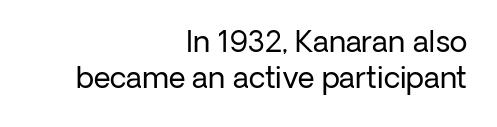
{"serif": "no", "italic": "no", "bold": "no", "weight": "regular", "width": "normal", "stroke_contrast": "low", "x_height": "medium", "monospaced": "no", "underline": "no", "align": "right", "line_spacing": "normal", "line_spacing_ratio": 1.25, "letter_spacing": "normal", "letter_spacing_em": 0.0, "glyph_px": 29}
